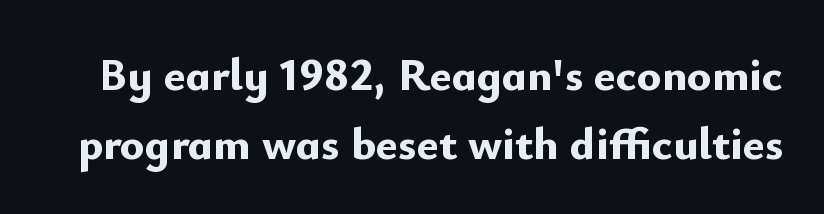
In terms of posture, this sample is upright. Look at the tracking — it's just the regular setting, nothing added. Is this a fixed-width face? No — the glyphs have proportional, varying widths. The foot of each line stays bare and open.
